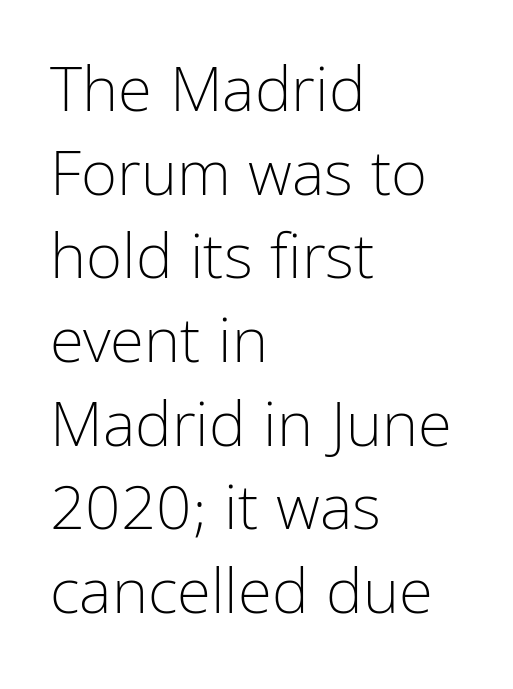
{"serif": "no", "italic": "no", "bold": "no", "weight": "light", "width": "condensed", "stroke_contrast": "low", "x_height": "medium", "monospaced": "no", "underline": "no", "align": "left", "line_spacing": "normal", "line_spacing_ratio": 1.35, "letter_spacing": "normal", "letter_spacing_em": 0.0, "glyph_px": 62}
